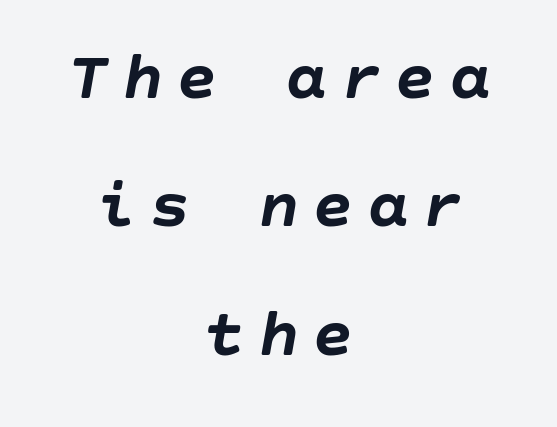
A full-strength bold gives these letters their thick strokes. The foot of each line stays bare and open. Posture: slanted. Caption: multi-line text, centered on the measure.
